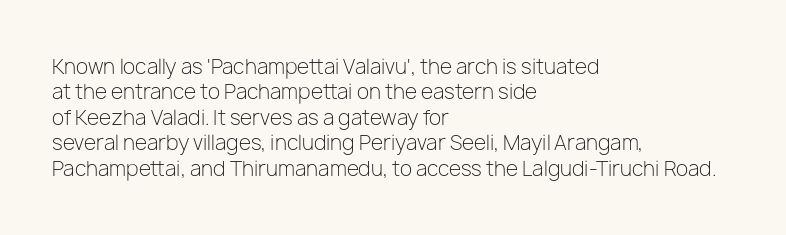
The image shows 20 px text type, upright; set left-aligned, normal line spacing (1.27x), normal letter spacing, not underlined.
